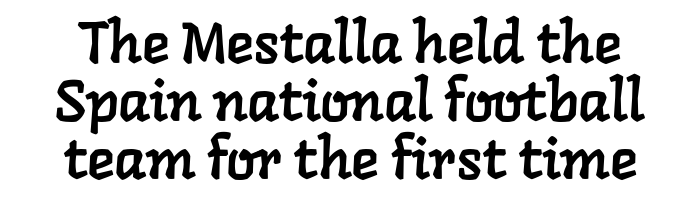
Q: Is the typeface a serif or a sans-serif typeface? A: Serif.
Q: Is the text underlined? A: No.
Q: Is the spacing between letters normal or unusually wide? A: Normal.
Q: Is the spacing between lines tight, normal or loose? A: Tight.
Q: Width (condensed, normal, or wide)? A: Normal.
Q: Stroke contrast? A: Low.
Q: x-height? A: Medium.
Q: Monospaced? A: No.
